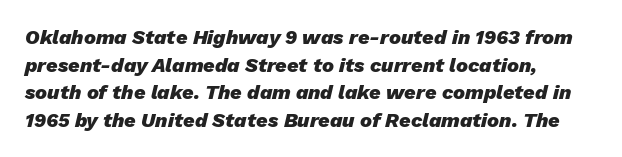
{"italic": "yes", "lean": "right", "slant_degrees": 13, "bold": "yes", "underline": "no", "align": "left", "line_spacing": "normal", "line_spacing_ratio": 1.38, "letter_spacing": "normal", "letter_spacing_em": 0.0, "glyph_px": 20}
